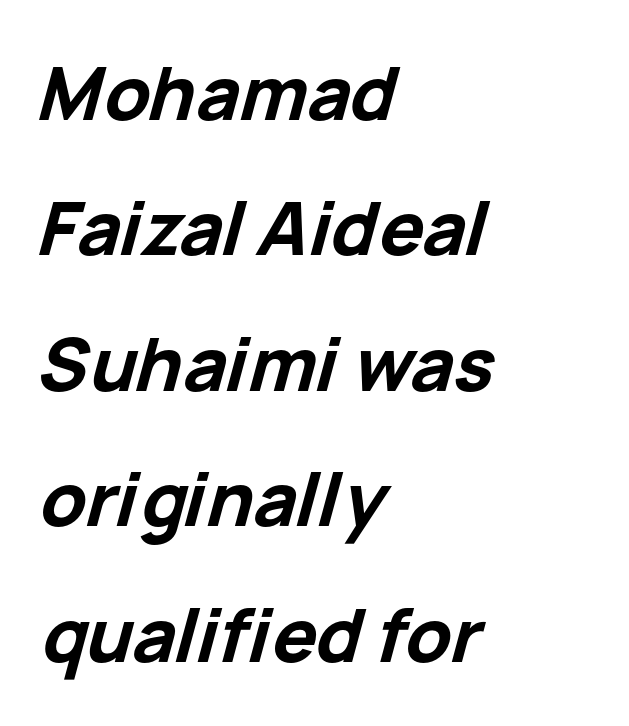
The image shows 74 px bold type, italic (leaning right); set left-aligned, line spacing 1.83x, normal letter spacing, not underlined; low stroke contrast and a medium x-height.
